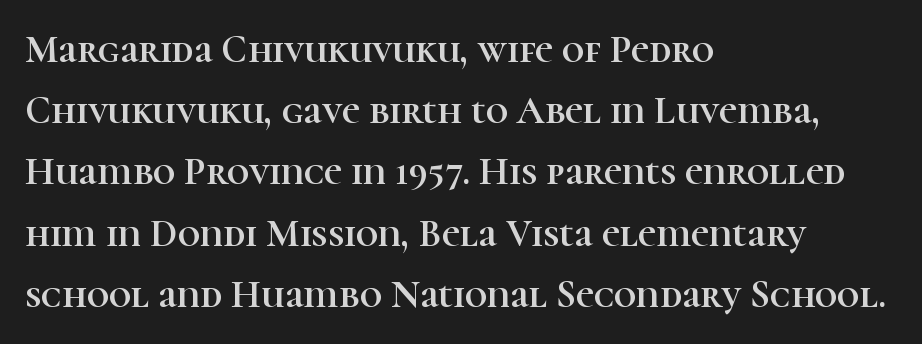
{"serif": "yes", "italic": "no", "width": "normal", "stroke_contrast": "high", "x_height": "medium", "monospaced": "no", "underline": "no", "align": "left", "line_spacing": "normal", "line_spacing_ratio": 1.57, "letter_spacing": "normal", "letter_spacing_em": 0.0, "glyph_px": 39}
